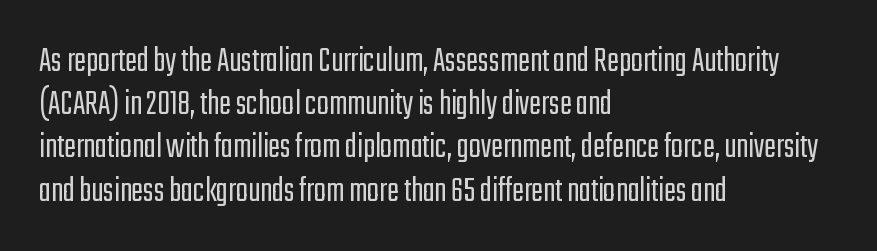
Q: Is the text bold? A: No.
Q: Is the text italic (slanted)? A: No, it is upright.
Q: Is the typeface a serif or a sans-serif typeface? A: Sans-serif.
Q: Is the text underlined? A: No.
Q: How is the paragraph aligned? A: Left-aligned.
Q: Is the spacing between letters normal or unusually wide? A: Normal.
Q: Width (condensed, normal, or wide)? A: Condensed.
Q: Stroke contrast? A: Low.
Q: x-height? A: Medium.
Q: Monospaced? A: No.
